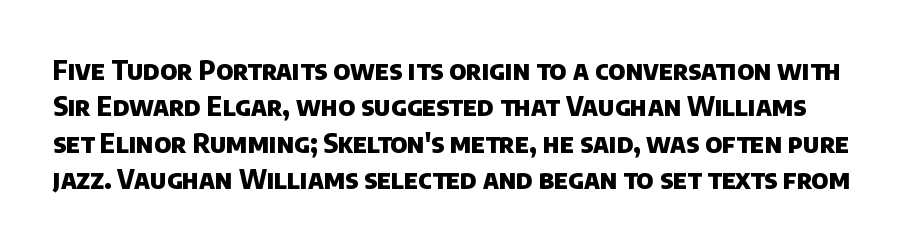
Q: Is the text bold? A: Yes.
Q: Is the text underlined? A: No.
Q: Is the spacing between letters normal or unusually wide? A: Normal.
Q: Is the spacing between lines tight, normal or loose? A: Normal.
